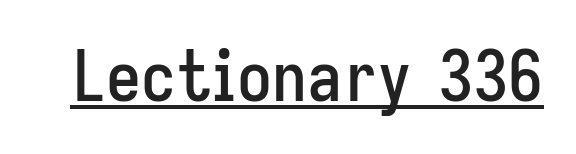
{"serif": "no", "italic": "no", "width": "condensed", "stroke_contrast": "low", "x_height": "medium", "monospaced": "no", "underline": "yes", "letter_spacing": "normal", "letter_spacing_em": 0.0, "glyph_px": 70}
